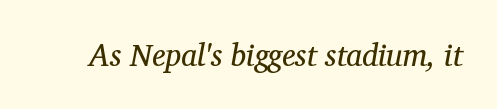
The image shows 31 px regular-weight serif type, italic (leaning right); set normal letter spacing, not underlined; medium stroke contrast and a medium x-height.
